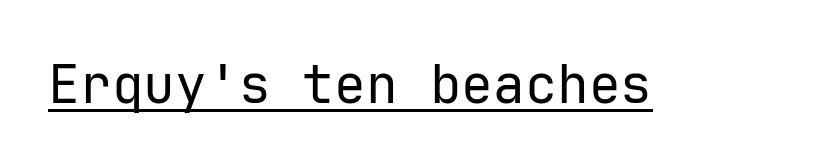
Q: Is the text bold? A: No.
Q: Is the text italic (slanted)? A: No, it is upright.
Q: Is the typeface a serif or a sans-serif typeface? A: Sans-serif.
Q: Is the text underlined? A: Yes.
Q: Is the spacing between letters normal or unusually wide? A: Normal.
Q: Width (condensed, normal, or wide)? A: Normal.
Q: Stroke contrast? A: Low.
Q: x-height? A: Medium.
